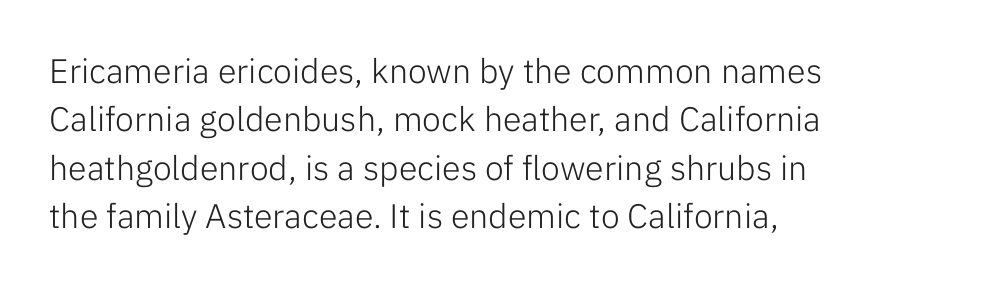
The image shows 34 px light sans-serif type, upright; set left-aligned, normal line spacing (1.42x), normal letter spacing, not underlined; low stroke contrast and a medium x-height.
